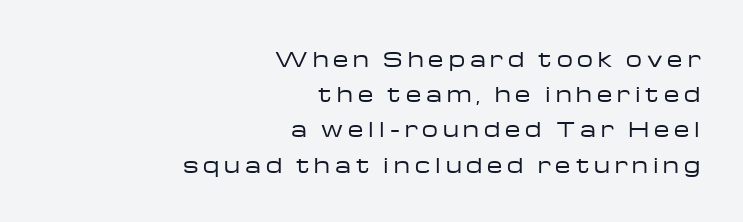
The image shows 20 px text type, upright; set right-aligned, line spacing 1.76x, unusually wide letter spacing (+0.25 em), not underlined.
